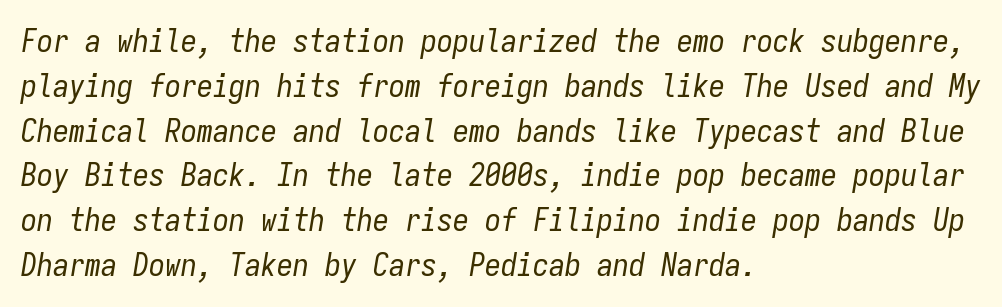
In terms of leading, this rendering sits right in the middle. If you drew a line through each stem, it would be angled. Note the uniform advance width — an 'i' takes as much space as an 'm'. The font sits on the lighter half of the weight spectrum, regular included. This rendering features lettering with no underline.
